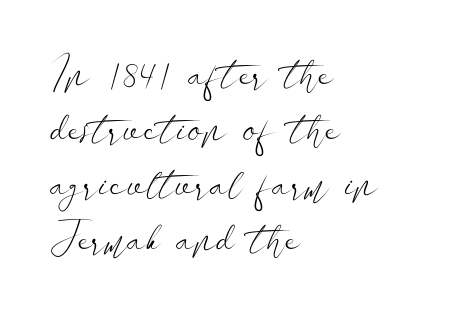
{"serif": "no", "bold": "no", "weight": "light", "width": "wide", "stroke_contrast": "low", "x_height": "small", "monospaced": "no", "underline": "no", "align": "left", "line_spacing": "normal", "line_spacing_ratio": 1.31, "letter_spacing": "normal", "letter_spacing_em": 0.0, "glyph_px": 42}
